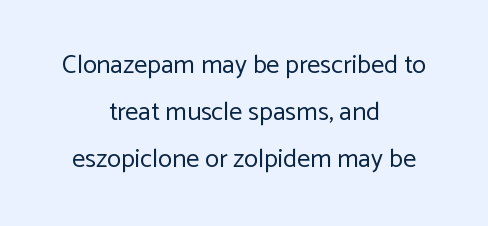
{"italic": "no", "bold": "no", "underline": "no", "align": "center", "line_spacing_ratio": 1.8, "letter_spacing": "normal", "letter_spacing_em": 0.0, "glyph_px": 26}
